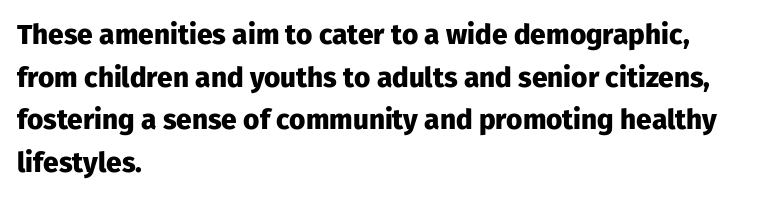
This sample uses an upright cut, with every glyph sitting square on the baseline. Typesetter's note: full bold, strokes at maximum text heaviness. The face used here is a sans, in the tradition of grotesques and geometrics. The foot of each line stays bare and open.
